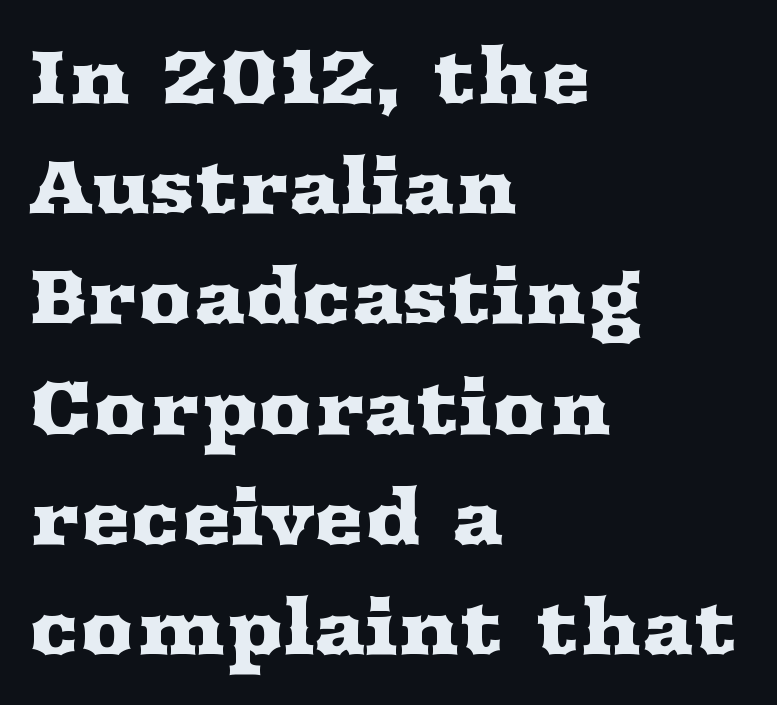
The image shows 76 px wide serif type, upright; set left-aligned, normal line spacing (1.45x), normal letter spacing, not underlined; medium stroke contrast and a medium x-height.
